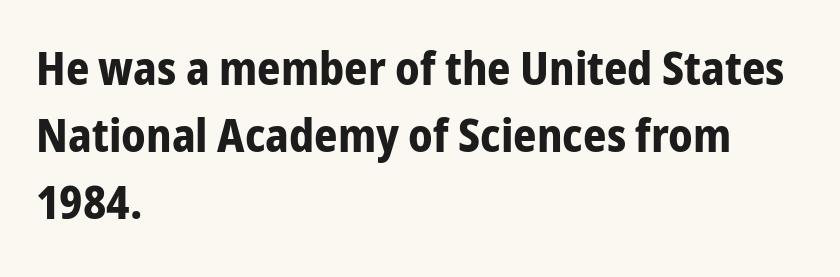
The image shows 46 px bold, condensed sans-serif type, upright; set left-aligned, normal line spacing (1.46x), normal letter spacing, not underlined; low stroke contrast and a medium x-height.
